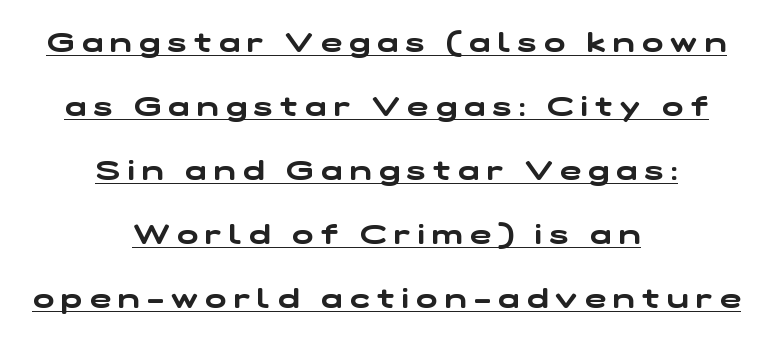
The image shows 28 px wide sans-serif type; set centered, loose line spacing (2.29x), unusually wide letter spacing (+0.27 em), underlined; low stroke contrast and a medium x-height.
